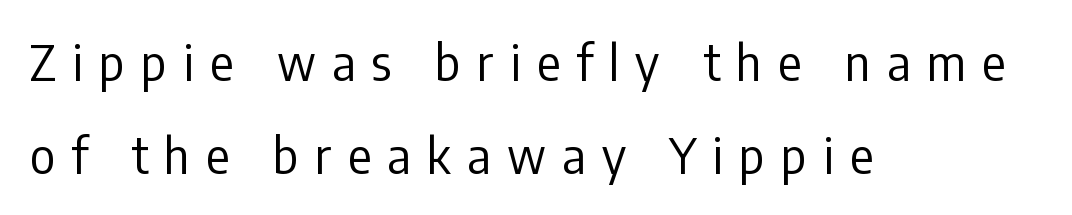
Heft: none added — not bold. This sample uses a sans-serif face. Horizontally, the lines are justified to the leading edge only. Spacing verdict: proportional, widths tailored to each character. A bare baseline throughout the passage. This is the regular roman posture of the typeface.
